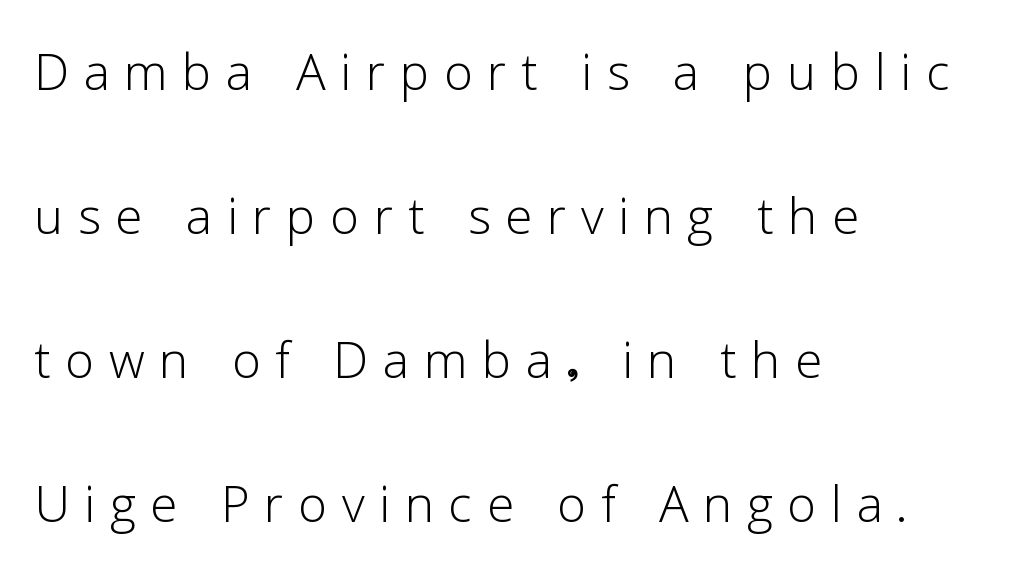
Q: Is the text bold? A: No.
Q: Is the text italic (slanted)? A: No, it is upright.
Q: Is the typeface a serif or a sans-serif typeface? A: Sans-serif.
Q: Is the text underlined? A: No.
Q: How is the paragraph aligned? A: Left-aligned.
Q: Is the spacing between letters normal or unusually wide? A: Unusually wide.
Q: Is the spacing between lines tight, normal or loose? A: Loose.
Q: Width (condensed, normal, or wide)? A: Normal.
Q: Stroke contrast? A: Low.
Q: x-height? A: Medium.
Q: Monospaced? A: No.
